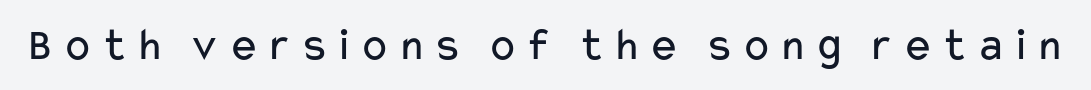
These lines are composed in type without serifs. Lines of text with bare space underneath. You could not count columns in this text — the font is proportionally spaced. On a weight scale, this lands at 450 or below.
